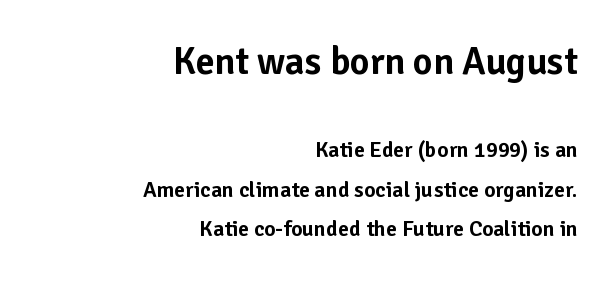
The image shows 38 px sans-serif type, upright; set right-aligned, line spacing 1.79x, normal letter spacing, not underlined; the first (top) block is 1.73x larger; low stroke contrast and a medium x-height.
